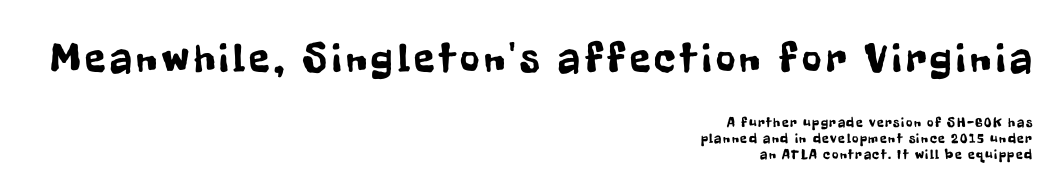
Nothing sits at the stroke ends, so this counts as sans-serif. Unmarked baselines from the first word to the last. The letters advance in unequal steps, a hallmark of proportional type. Horizontal bands of white between lines are thin slivers.
